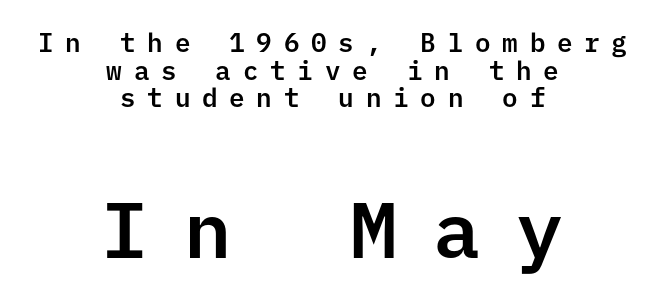
Cramped leading. The space directly below the letters is spotless. The block sitting lower on the canvas is the one with enlarged characters. Ordinary non-slanted type is in use. The paragraph shown floats in the horizontal middle.
